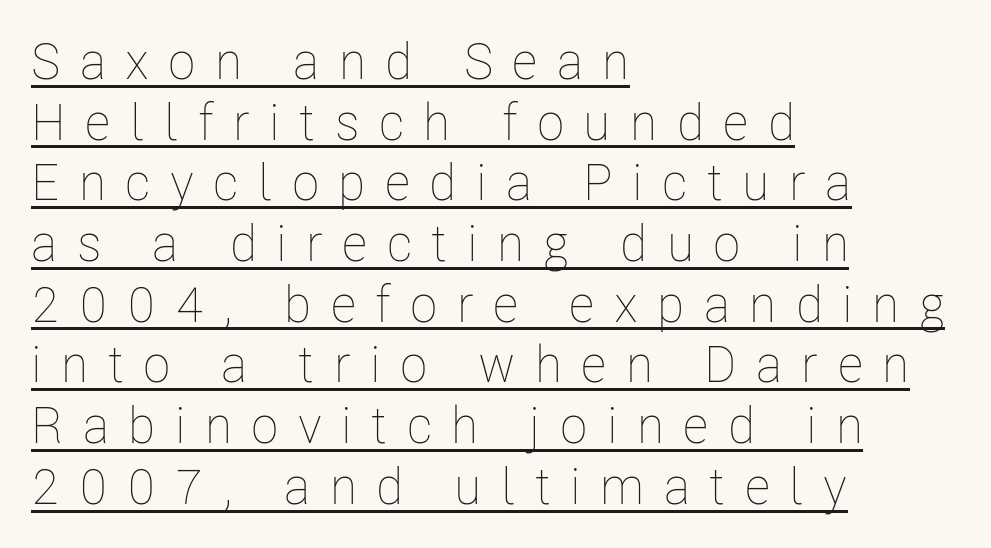
Vertical strokes here are truly vertical. Compared with a typical body face, this is equally light or lighter still. Spacing verdict: proportional, widths tailored to each character. The lines are quadded left. Substantial extra tracking has been applied to these lines.
